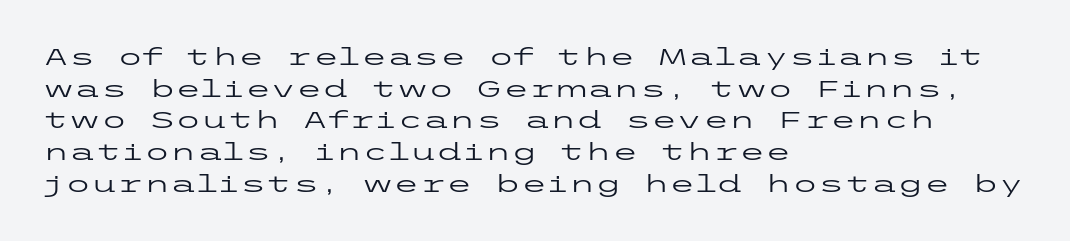
Q: Is the text bold? A: No.
Q: Is the text italic (slanted)? A: No, it is upright.
Q: Is the text underlined? A: No.
Q: How is the paragraph aligned? A: Left-aligned.
Q: Is the spacing between letters normal or unusually wide? A: Normal.
Q: Is the spacing between lines tight, normal or loose? A: Normal.
